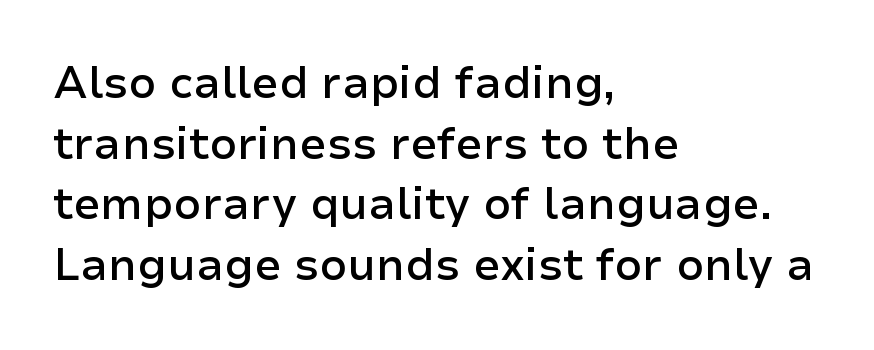
Ordinary non-slanted type is in use. The face used here is a semibold: visibly heavier than regular, lighter than bold. Spacing between characters is what you'd get straight out of the box. The block of text has a typical density, with ordinary space between rows. Descender tails drop into unmarked territory.
